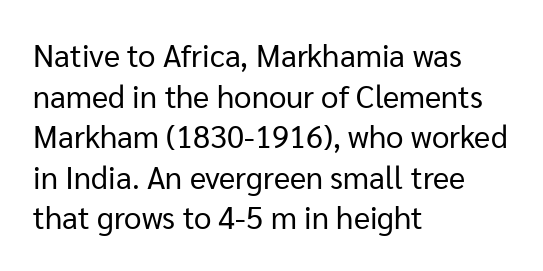
Words float on clear page, feet unadorned. Quick note: interline space is typical. The rendering uses natural spacing where letterforms have individual widths. The typesetter chose a ragged-right arrangement here. Ink coverage per letter is moderate at most. Nothing unusual about the tracking: characters are spaced as the font intends.
